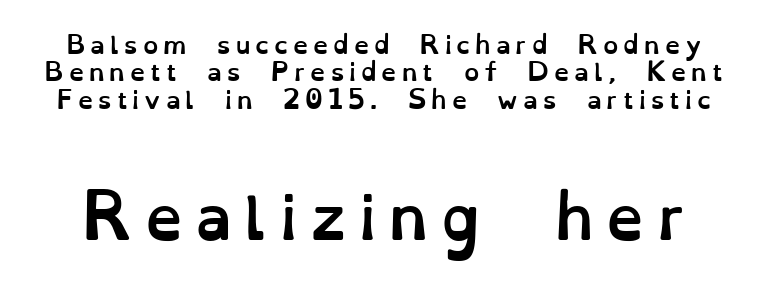
The letters in the lower block stand taller than those in the block above. Each glyph is drawn with heavy, bold strokes. Display-style spreading of the glyphs; the letterfit is very open. The font's upright variant was chosen for this text. Notice how descenders almost collide with the ascenders below — that's tight leading. The strip under each line holds only bare page.
